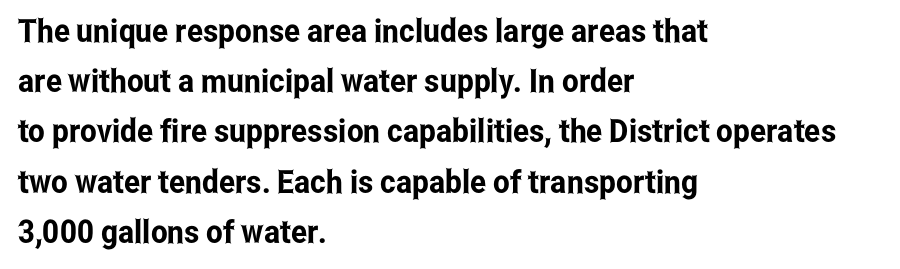
Q: Is the text italic (slanted)? A: No, it is upright.
Q: Is the typeface a serif or a sans-serif typeface? A: Sans-serif.
Q: Is the text underlined? A: No.
Q: How is the paragraph aligned? A: Left-aligned.
Q: Is the spacing between letters normal or unusually wide? A: Normal.
Q: Is the spacing between lines tight, normal or loose? A: Normal.
Q: Width (condensed, normal, or wide)? A: Condensed.
Q: Stroke contrast? A: Low.
Q: x-height? A: Medium.
Q: Monospaced? A: No.
